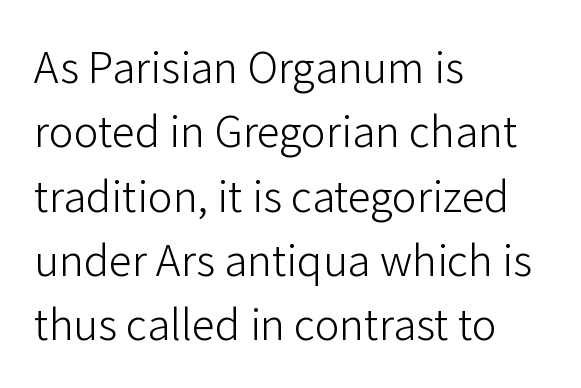
{"serif": "no", "italic": "no", "bold": "no", "weight": "light", "width": "normal", "stroke_contrast": "low", "x_height": "medium", "monospaced": "no", "underline": "no", "align": "left", "line_spacing": "normal", "line_spacing_ratio": 1.53, "letter_spacing": "normal", "letter_spacing_em": 0.0, "glyph_px": 42}
